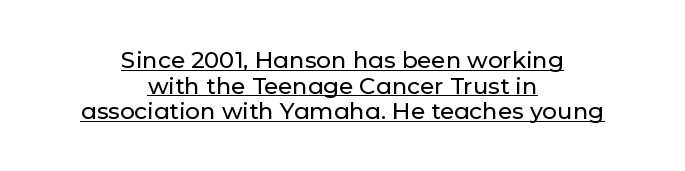
Short and long lines alike share a common midpoint. The rendering uses the underline text-decoration. The passage shown has conventional tracking throughout. Italic: no, the glyphs are upright roman.
